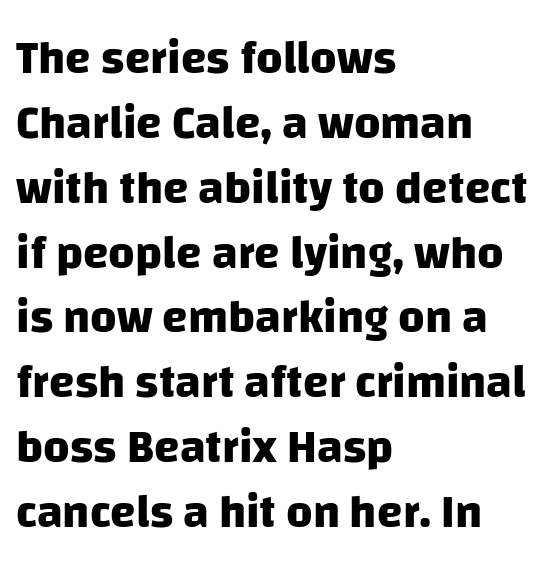
{"serif": "no", "bold": "yes", "weight": "heavy", "width": "normal", "stroke_contrast": "low", "x_height": "large", "monospaced": "no", "underline": "no", "align": "left", "line_spacing": "normal", "line_spacing_ratio": 1.41, "letter_spacing": "normal", "letter_spacing_em": 0.0, "glyph_px": 46}
